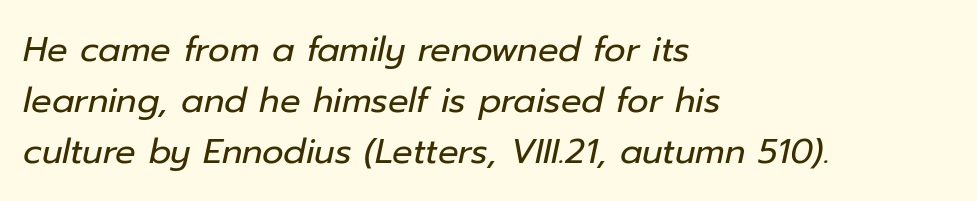
Q: Is the text bold? A: No.
Q: Is the text italic (slanted)? A: Yes, it leans right by about 12 degrees.
Q: Is the text underlined? A: No.
Q: How is the paragraph aligned? A: Left-aligned.
Q: Is the spacing between letters normal or unusually wide? A: Normal.
Q: Is the spacing between lines tight, normal or loose? A: Normal.
Q: Width (condensed, normal, or wide)? A: Normal.
Q: Stroke contrast? A: Low.
Q: x-height? A: Medium.
Q: Monospaced? A: No.
